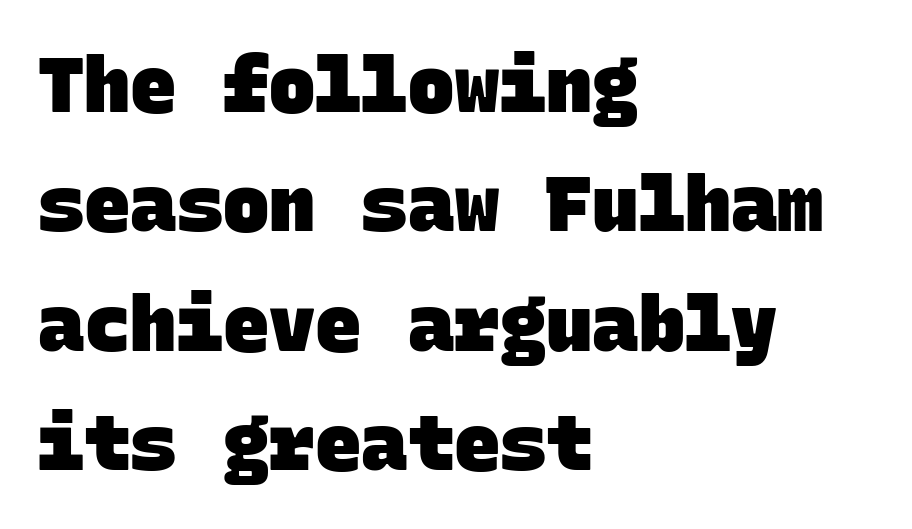
The image shows 77 px heavy sans-serif type, monospaced; set left-aligned, normal line spacing (1.55x), normal letter spacing, not underlined; low stroke contrast and a large x-height.
